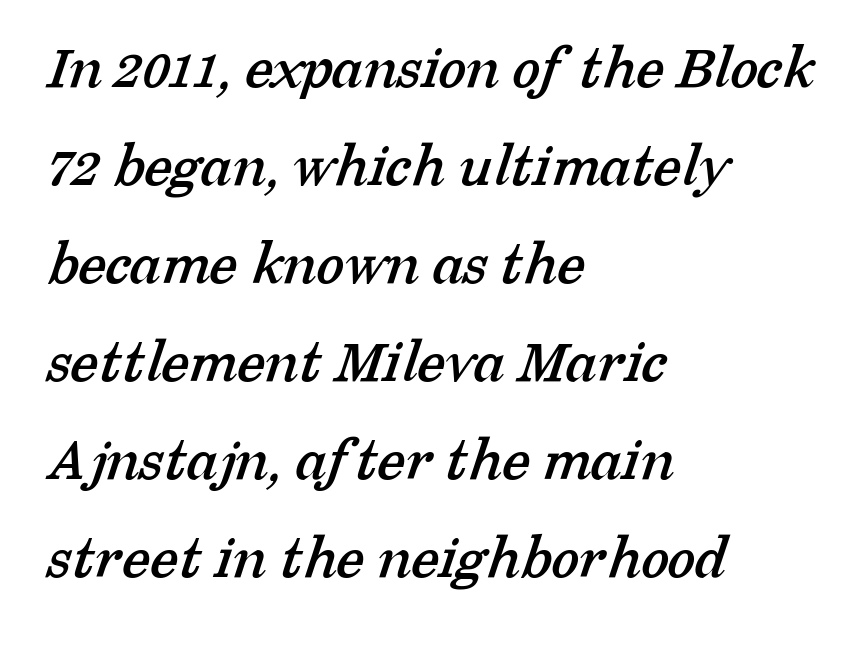
Q: Is the typeface a serif or a sans-serif typeface? A: Serif.
Q: Is the text underlined? A: No.
Q: How is the paragraph aligned? A: Left-aligned.
Q: Is the spacing between letters normal or unusually wide? A: Normal.
Q: Is the spacing between lines tight, normal or loose? A: Normal.
Q: Width (condensed, normal, or wide)? A: Normal.
Q: Stroke contrast? A: Low.
Q: x-height? A: Medium.
Q: Monospaced? A: No.
